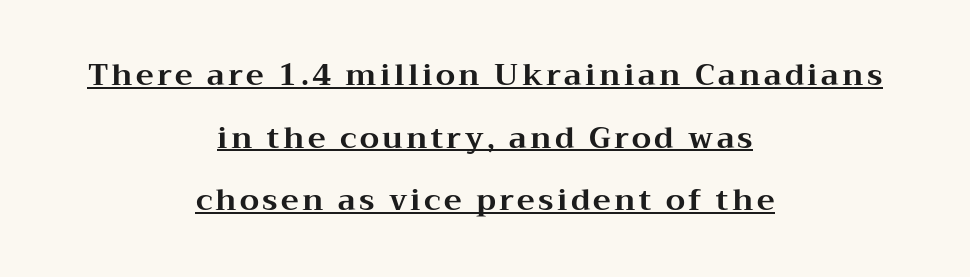
{"serif": "yes", "italic": "no", "bold": "yes", "weight": "bold", "width": "wide", "stroke_contrast": "medium", "x_height": "medium", "monospaced": "no", "underline": "yes", "align": "center", "line_spacing": "loose", "line_spacing_ratio": 2.09, "glyph_px": 30}
